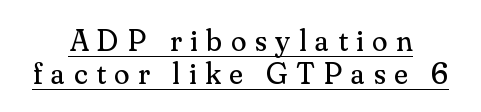
Q: Is the text bold? A: No.
Q: Is the text italic (slanted)? A: No, it is upright.
Q: Is the typeface a serif or a sans-serif typeface? A: Serif.
Q: Is the text underlined? A: Yes.
Q: How is the paragraph aligned? A: Centered.
Q: Is the spacing between letters normal or unusually wide? A: Unusually wide.
Q: Is the spacing between lines tight, normal or loose? A: Tight.
Q: Width (condensed, normal, or wide)? A: Normal.
Q: Stroke contrast? A: Medium.
Q: x-height? A: Small.
Q: Monospaced? A: No.
